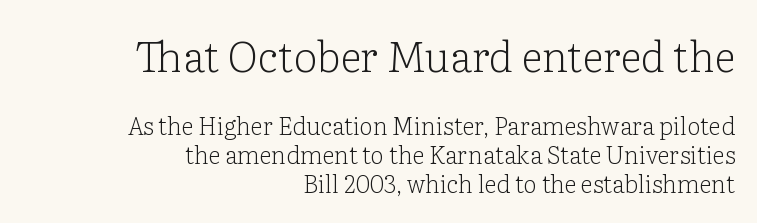
{"serif": "yes", "italic": "no", "bold": "no", "weight": "light", "width": "normal", "stroke_contrast": "low", "x_height": "medium", "monospaced": "no", "underline": "no", "align": "right", "line_spacing_ratio": 1.2, "letter_spacing": "normal", "letter_spacing_em": 0.0, "larger_block": "first", "size_ratio": 1.75, "glyph_px": 42}
